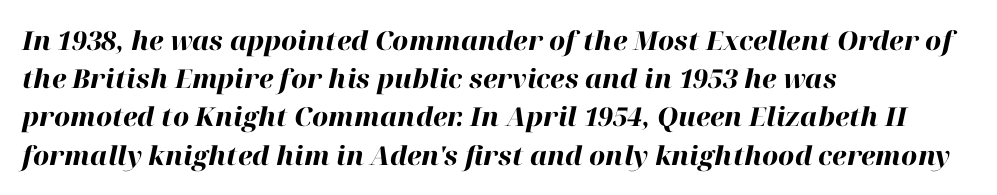
Q: Is the text bold? A: Yes.
Q: Is the text italic (slanted)? A: Yes, it leans right by about 12 degrees.
Q: Is the text underlined? A: No.
Q: How is the paragraph aligned? A: Left-aligned.
Q: Is the spacing between letters normal or unusually wide? A: Normal.
Q: Is the spacing between lines tight, normal or loose? A: Normal.
